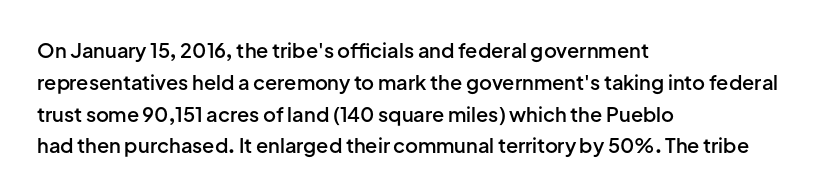
{"italic": "no", "bold": "semi", "underline": "no", "align": "left", "line_spacing": "normal", "line_spacing_ratio": 1.59, "letter_spacing": "normal", "letter_spacing_em": 0.0, "glyph_px": 20}
